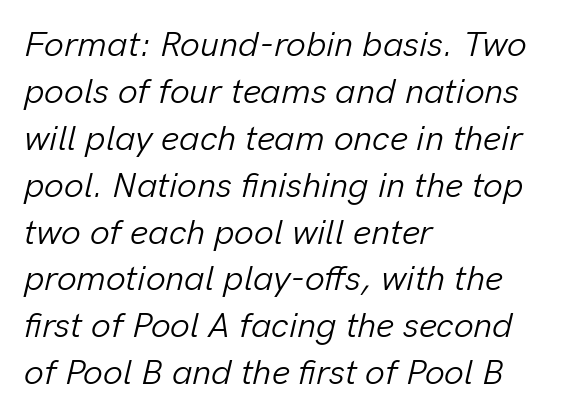
Q: Is the text bold? A: No.
Q: Is the text italic (slanted)? A: Yes, it leans right by about 13 degrees.
Q: Is the text underlined? A: No.
Q: How is the paragraph aligned? A: Left-aligned.
Q: Is the spacing between letters normal or unusually wide? A: Normal.
Q: Is the spacing between lines tight, normal or loose? A: Normal.
Q: Width (condensed, normal, or wide)? A: Normal.
Q: Stroke contrast? A: Low.
Q: x-height? A: Medium.
Q: Monospaced? A: No.
